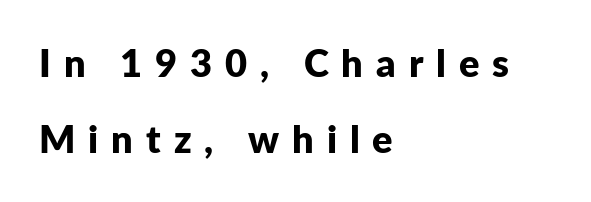
Q: Is the text bold? A: Yes.
Q: Is the text italic (slanted)? A: No, it is upright.
Q: Is the typeface a serif or a sans-serif typeface? A: Sans-serif.
Q: Is the text underlined? A: No.
Q: How is the paragraph aligned? A: Left-aligned.
Q: Is the spacing between letters normal or unusually wide? A: Unusually wide.
Q: Is the spacing between lines tight, normal or loose? A: Loose.
Q: Width (condensed, normal, or wide)? A: Normal.
Q: Stroke contrast? A: Low.
Q: x-height? A: Medium.
Q: Monospaced? A: No.
